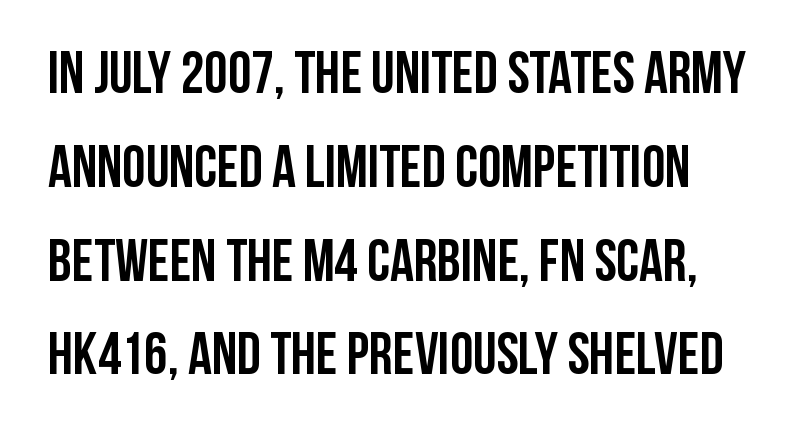
The letters stand upright; this is a roman face. The line-height multiplier appears to be the usual default. The rendering uses a bold face; every stroke is thick and dark. No extra tracking has been applied to these lines. Do the characters align in a grid? No, the font is proportional.
